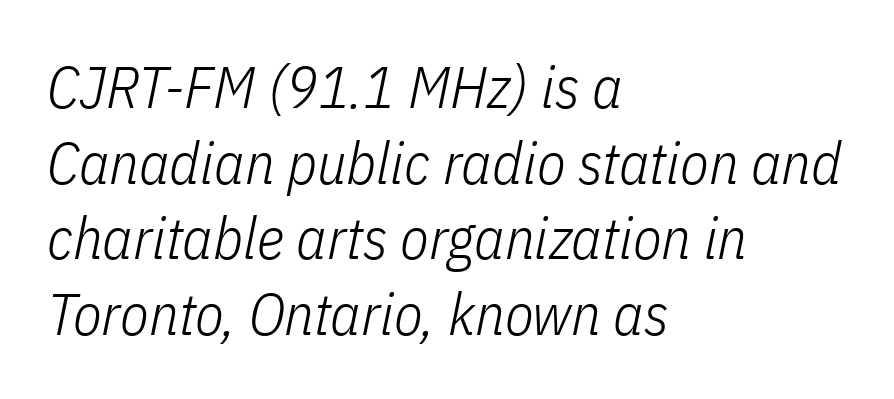
Q: Is the text bold? A: No.
Q: Is the text italic (slanted)? A: Yes, it leans right by about 11 degrees.
Q: Is the text underlined? A: No.
Q: How is the paragraph aligned? A: Left-aligned.
Q: Is the spacing between letters normal or unusually wide? A: Normal.
Q: Is the spacing between lines tight, normal or loose? A: Normal.
Q: Width (condensed, normal, or wide)? A: Condensed.
Q: Stroke contrast? A: Low.
Q: x-height? A: Medium.
Q: Monospaced? A: No.
